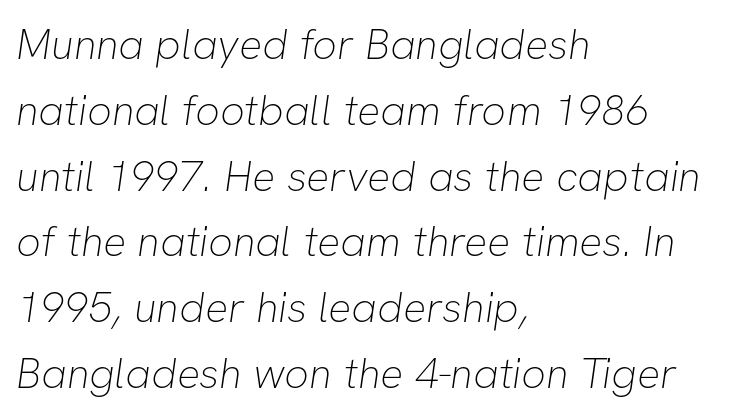
The face looks like a standard text weight, possibly lighter. Unlike a traditional serif, this face leaves its strokes unadorned. The block of text has a typical density, with ordinary space between rows. The horizontal fit of the characters is conventional and even.
